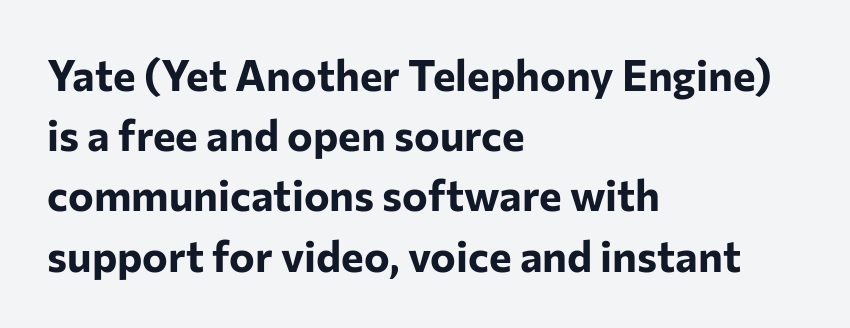
The sample has been set heavy, in full bold. It's the straight-up-and-down kind of type. The glyphs are unaccompanied by any horizontal stroke below them. These lines are rendered in a variable-pitch font.
